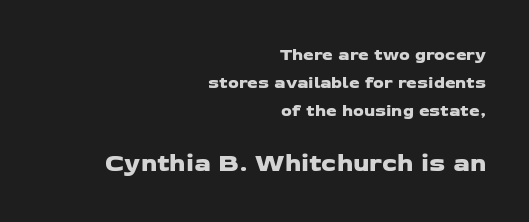
Q: Is the text underlined? A: No.
Q: How is the paragraph aligned? A: Right-aligned.
Q: Is the spacing between letters normal or unusually wide? A: Normal.
Q: Is the spacing between lines tight, normal or loose? A: Normal.
Q: Which block of text is set in a larger size, the first (top) or the second (bottom)? A: The second (bottom) one.
